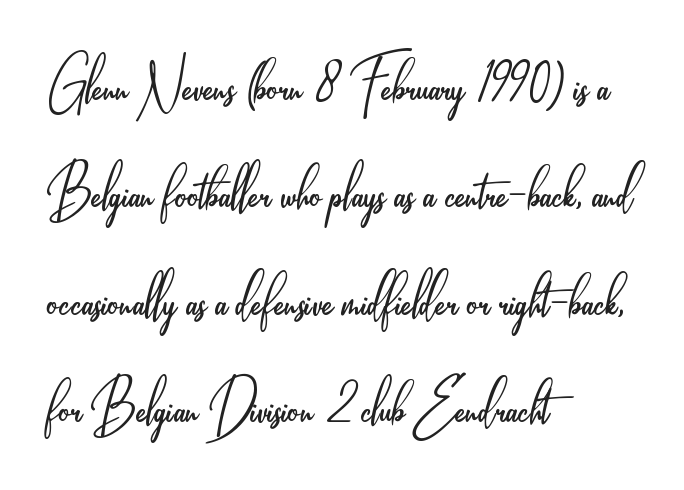
What stands out about the letter spacing? Nothing — it is the standard amount. Normally led — the rows are evenly, conventionally spaced. You could not count columns in this text — the font is proportionally spaced. Does the copy run flush right? No — it runs flush left. The characters display no serif detailing; their extremities are plain.
